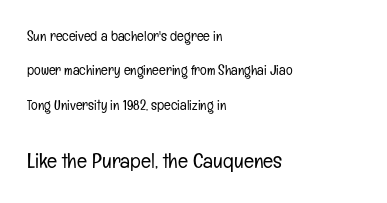
The image shows 21 px text type, upright; set left-aligned, loose line spacing (2.46x), normal letter spacing, not underlined; the second (bottom) block is 1.5x larger.
